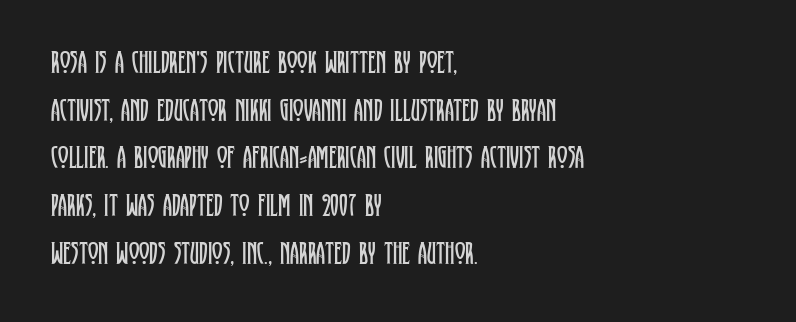
The image shows 32 px regular-weight, condensed serif type, upright; set left-aligned, normal line spacing (1.49x), normal letter spacing, not underlined; low stroke contrast and a large x-height.
